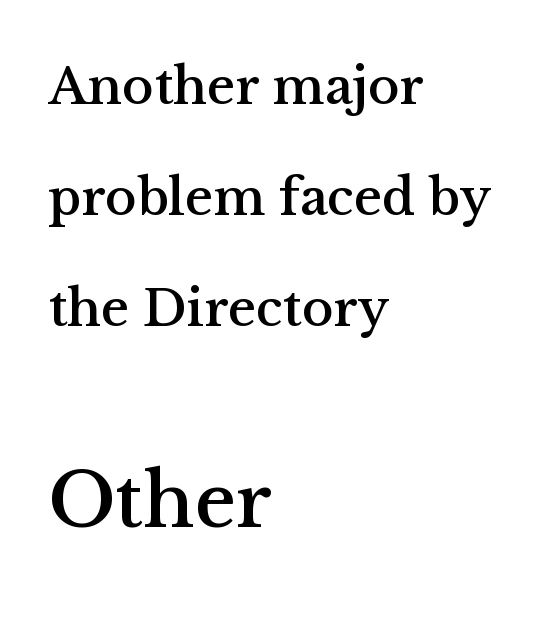
Varying glyph widths throughout — classic text-font behaviour. Which of the two is more prominent by size? The second, at the bottom. The words here are not underlined. Tracking value appears to be zero — textbook default spacing.
